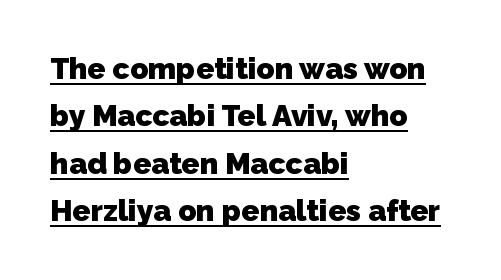
{"serif": "no", "bold": "yes", "weight": "heavy", "width": "normal", "stroke_contrast": "low", "x_height": "medium", "monospaced": "no", "underline": "yes", "align": "left", "line_spacing": "normal", "line_spacing_ratio": 1.58, "letter_spacing": "normal", "letter_spacing_em": 0.0, "glyph_px": 30}
